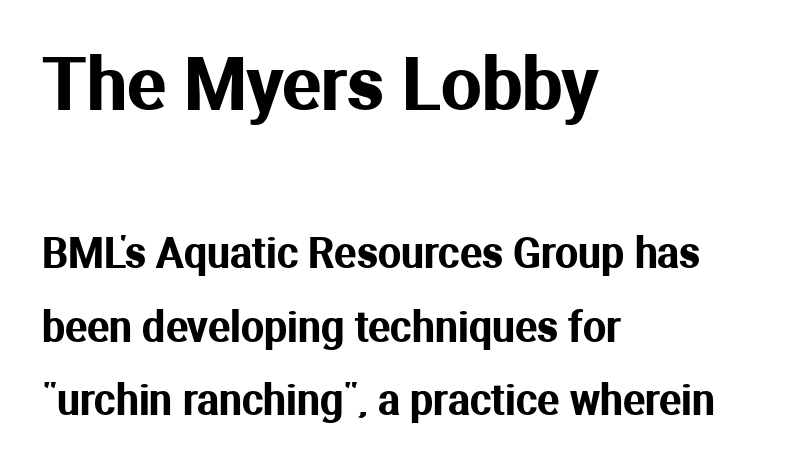
{"serif": "no", "italic": "no", "width": "normal", "stroke_contrast": "medium", "x_height": "medium", "monospaced": "no", "underline": "no", "align": "left", "line_spacing_ratio": 1.79, "letter_spacing": "normal", "letter_spacing_em": 0.0, "larger_block": "first", "size_ratio": 1.76, "glyph_px": 72}
